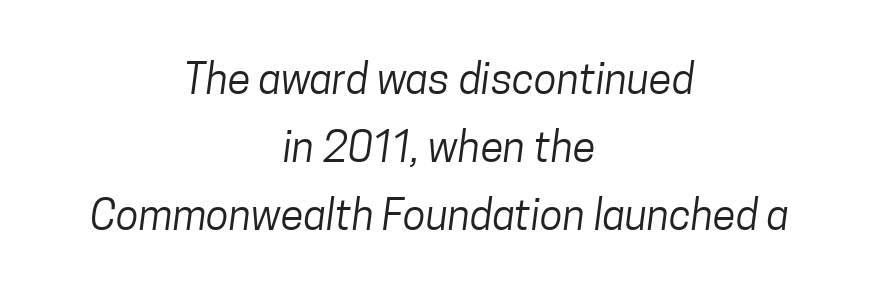
The image shows 42 px regular-weight, condensed sans-serif type; set centered, normal line spacing (1.62x), normal letter spacing, not underlined; low stroke contrast and a medium x-height.
